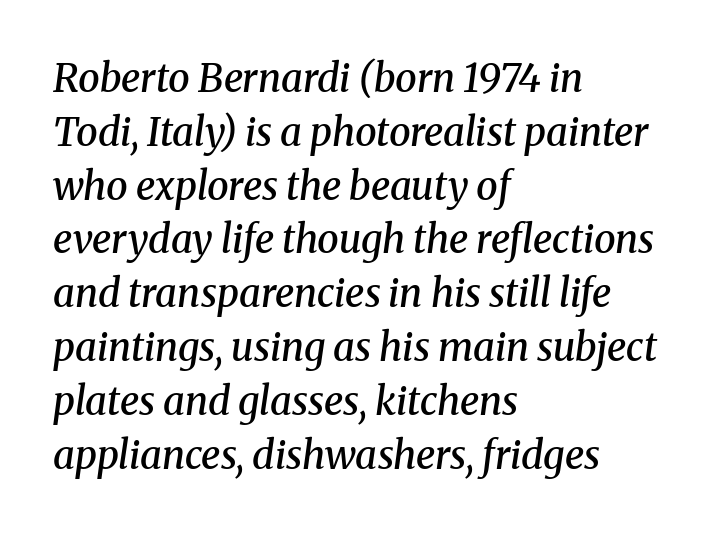
A bit beefed up — I'd call it semibold rather than bold. Students, observe: this is what conventionally led text looks like. Descenders are the only things crossing below the line. The typography opts for an oblique posture over an upright one. Type style note: has serifs.
